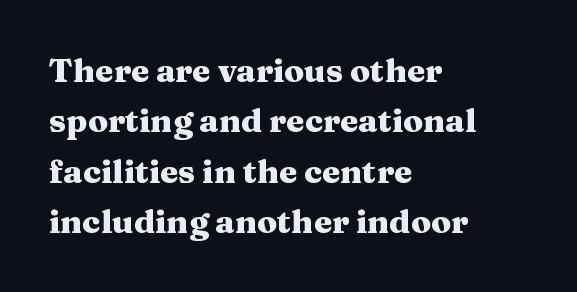
Designer's note — italics off, roman on. The rendering uses a bold face; every stroke is thick and dark. Does the copy run flush right? No — it runs flush left. Any mark beneath the type? The region is blank.
